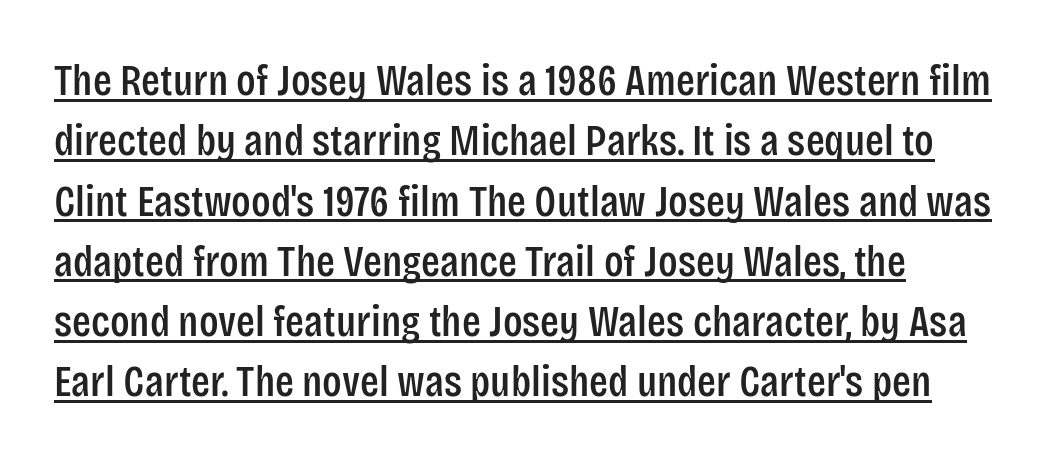
The image shows 44 px condensed sans-serif type, upright; set normal line spacing (1.37x), normal letter spacing, underlined; low stroke contrast and a large x-height.
